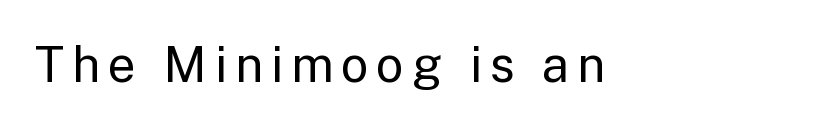
The image shows 49 px regular-weight sans-serif type, upright; set not underlined; low stroke contrast and a medium x-height.
